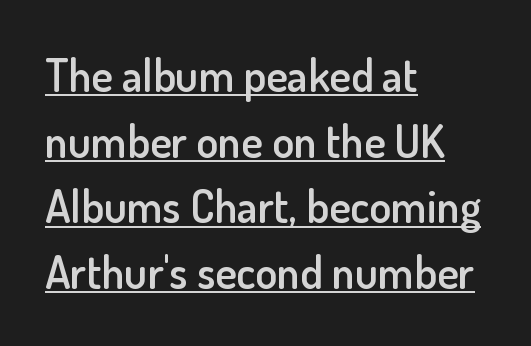
The image shows 45 px semibold sans-serif type, upright; set left-aligned, normal line spacing (1.46x), normal letter spacing, underlined; low stroke contrast and a small x-height.
